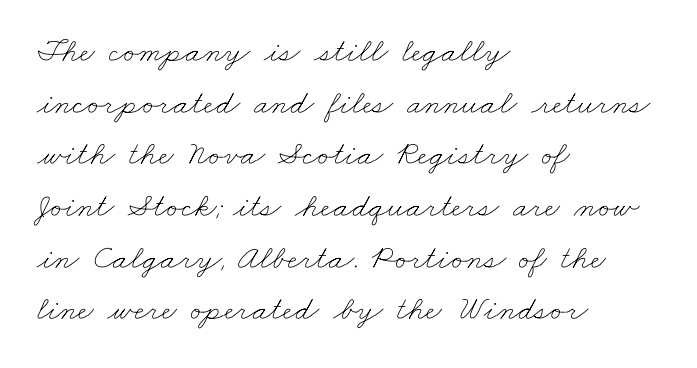
{"bold": "no", "weight": "thin", "width": "wide", "stroke_contrast": "low", "x_height": "small", "monospaced": "no", "underline": "no", "align": "left", "line_spacing": "normal", "line_spacing_ratio": 1.52, "letter_spacing": "normal", "letter_spacing_em": 0.0, "glyph_px": 34}
